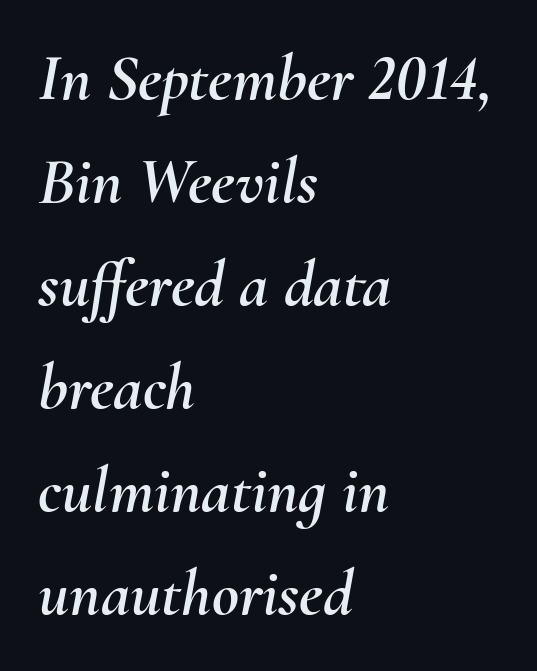
The image shows 66 px text type, italic (leaning right); set left-aligned, normal line spacing (1.56x), normal letter spacing, not underlined; medium stroke contrast and a small x-height.
